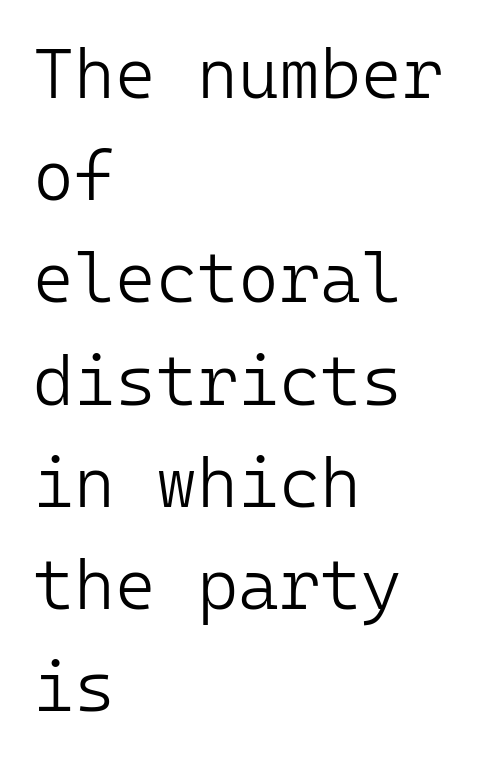
Q: Is the text bold? A: No.
Q: Is the text italic (slanted)? A: No, it is upright.
Q: Is the typeface a serif or a sans-serif typeface? A: Sans-serif.
Q: Is the text underlined? A: No.
Q: How is the paragraph aligned? A: Left-aligned.
Q: Is the spacing between letters normal or unusually wide? A: Normal.
Q: Is the spacing between lines tight, normal or loose? A: Normal.
Q: Width (condensed, normal, or wide)? A: Normal.
Q: Stroke contrast? A: Low.
Q: x-height? A: Medium.
Q: Monospaced? A: Yes.
